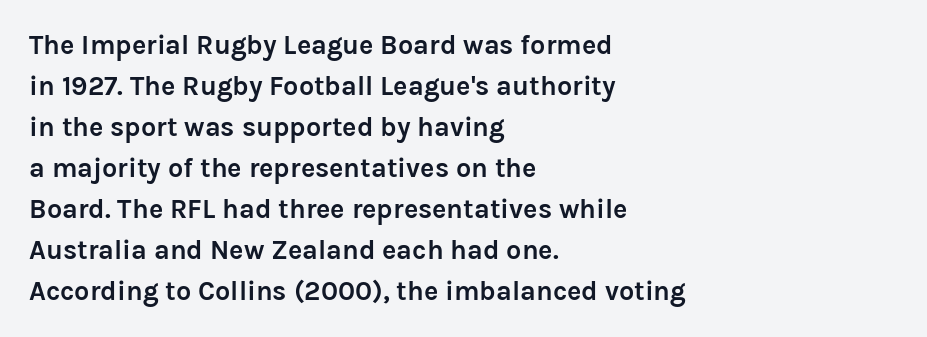
{"italic": "no", "bold": "yes", "underline": "no", "align": "left", "line_spacing": "normal", "line_spacing_ratio": 1.52, "letter_spacing": "normal", "letter_spacing_em": 0.0, "glyph_px": 27}
